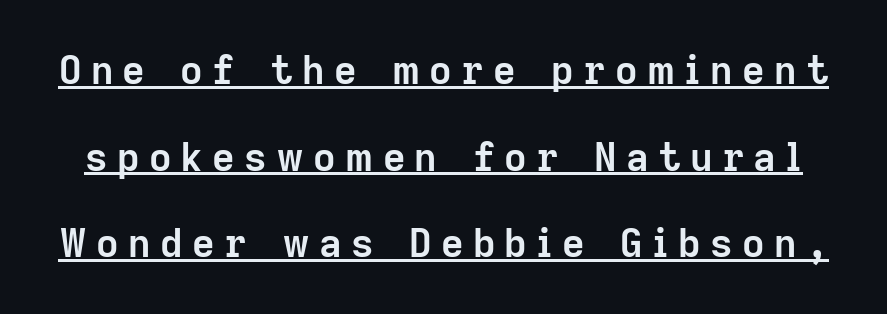
The image shows 39 px semibold sans-serif type, upright; set loose line spacing (2.22x), unusually wide letter spacing (+0.24 em), underlined; low stroke contrast and a medium x-height.
